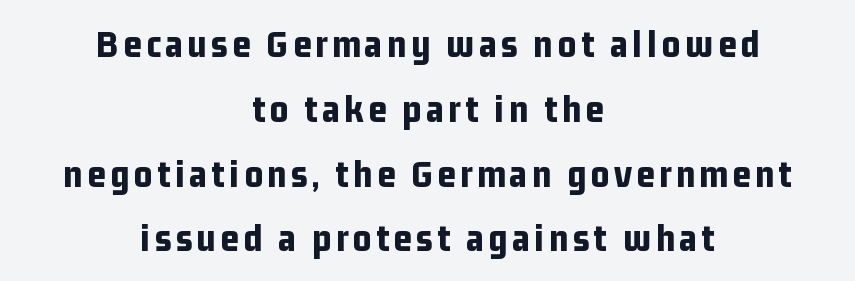
Descender tails drop into unmarked territory. You can tell from the bare stems that sans-serif type was used. Upright lettering throughout. Regular leading. The letters advance in unequal steps, a hallmark of proportional type.
